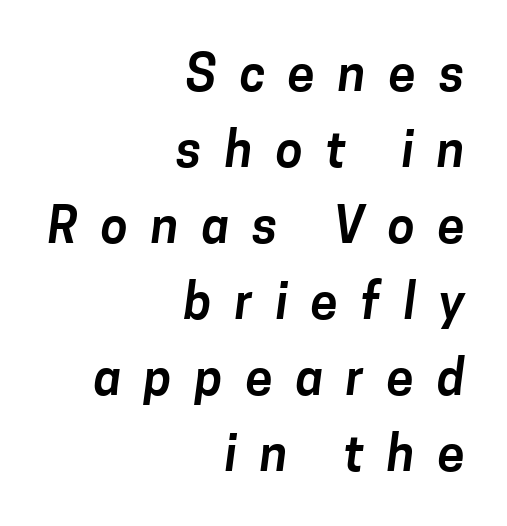
The type family on display is of the sans-serif kind. What stands out about the letter spacing? Its width — letters are far apart. These lines are rendered in a variable-pitch font. Letters rest on an invisible, unmarked baseline. Line spacing here is normal.
